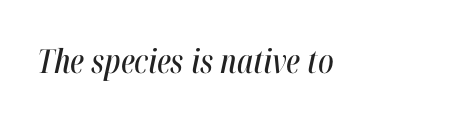
Quick note: italic. Varying glyph widths throughout — classic text-font behaviour. The area under the type is left untouched. Is the letter spacing exaggerated? No — it looks like the ordinary default.
